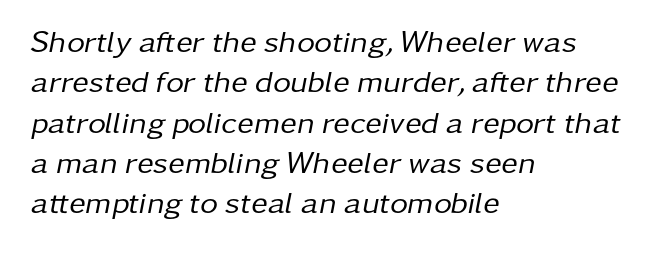
Q: Is the text bold? A: No.
Q: Is the text italic (slanted)? A: Yes, it leans right by about 11 degrees.
Q: Is the text underlined? A: No.
Q: How is the paragraph aligned? A: Left-aligned.
Q: Is the spacing between letters normal or unusually wide? A: Normal.
Q: Is the spacing between lines tight, normal or loose? A: Normal.
Q: Width (condensed, normal, or wide)? A: Normal.
Q: Stroke contrast? A: Low.
Q: x-height? A: Medium.
Q: Monospaced? A: No.
